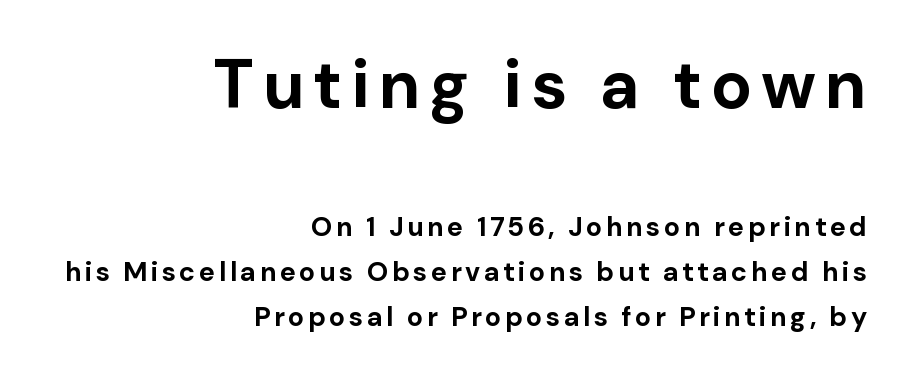
The image shows 68 px bold sans-serif type, upright; set right-aligned, normal line spacing (1.68x), not underlined; the first (top) block is 2.52x larger; low stroke contrast and a medium x-height.
